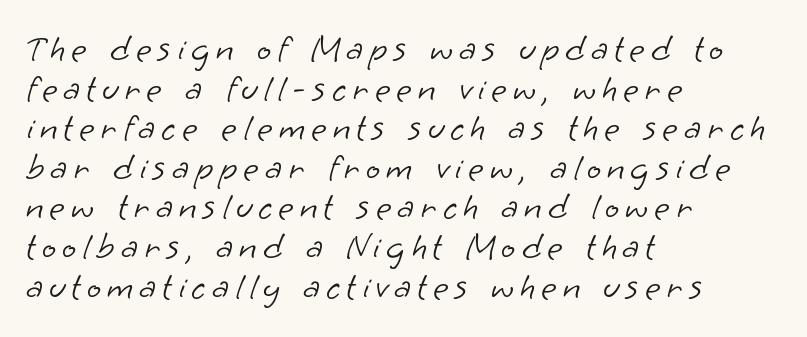
The image shows 37 px light sans-serif type; set left-aligned, tight line spacing (1.07x), not underlined; low stroke contrast and a small x-height.
